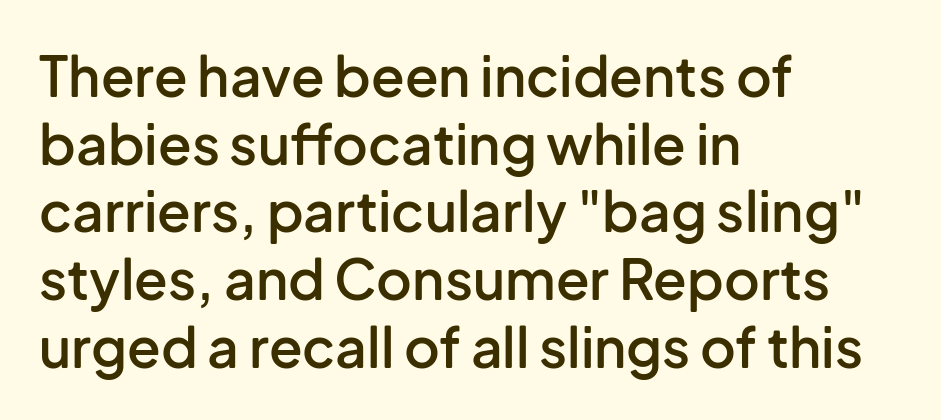
The glyphs are unaccompanied by any horizontal stroke below them. The glyphs in this specimen are sans serif. What stands out about the letter spacing? Nothing — it is the standard amount. The type sits square on the baseline with zero lean.
